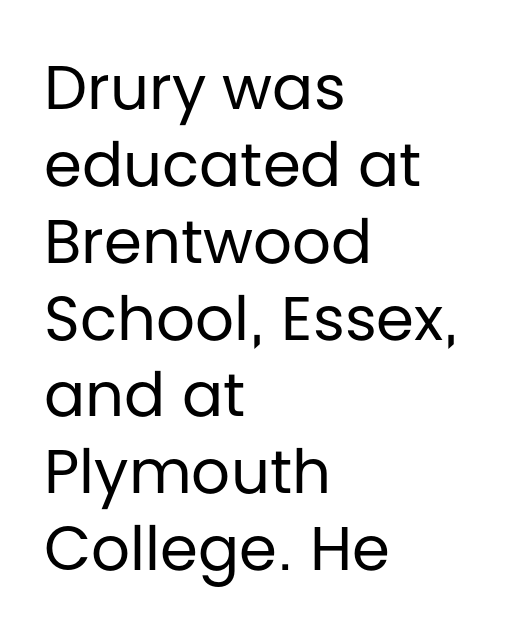
You could call the tracking neutral — neither tight nor loose. The glyphs in this specimen are sans serif. The letters advance in unequal steps, a hallmark of proportional type. Do the letters lean? They stand straight. On a weight scale, this lands at 450 or below.
